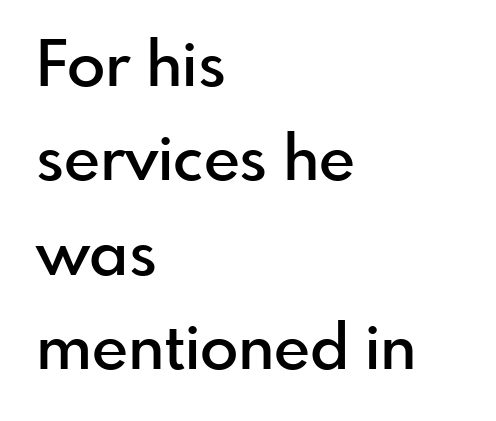
Q: Is the text bold? A: Semi-bold.
Q: Is the text italic (slanted)? A: No, it is upright.
Q: Is the typeface a serif or a sans-serif typeface? A: Sans-serif.
Q: Is the text underlined? A: No.
Q: How is the paragraph aligned? A: Left-aligned.
Q: Is the spacing between letters normal or unusually wide? A: Normal.
Q: Is the spacing between lines tight, normal or loose? A: Normal.
Q: Width (condensed, normal, or wide)? A: Normal.
Q: Stroke contrast? A: Low.
Q: x-height? A: Small.
Q: Monospaced? A: No.
